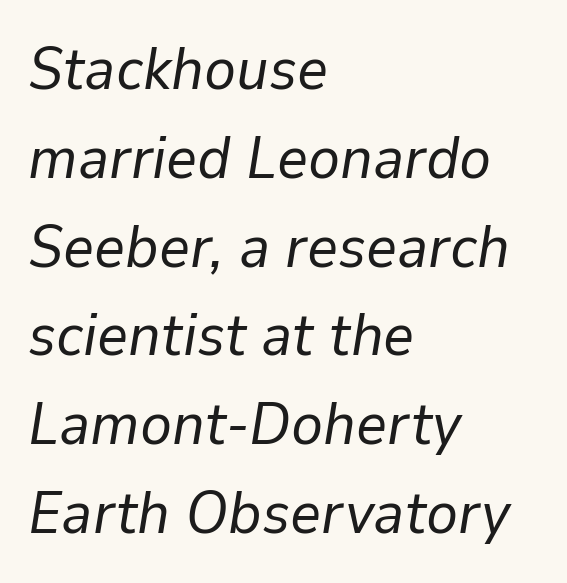
Varying glyph widths throughout — classic text-font behaviour. No extra tracking has been applied to these lines. Every row of glyphs begins at an identical x-position on the left. Is there much room between lines? A standard amount, neither cramped nor airy. An italicized treatment has been applied to the whole sample. Just letters on the line, the space beneath them empty.
